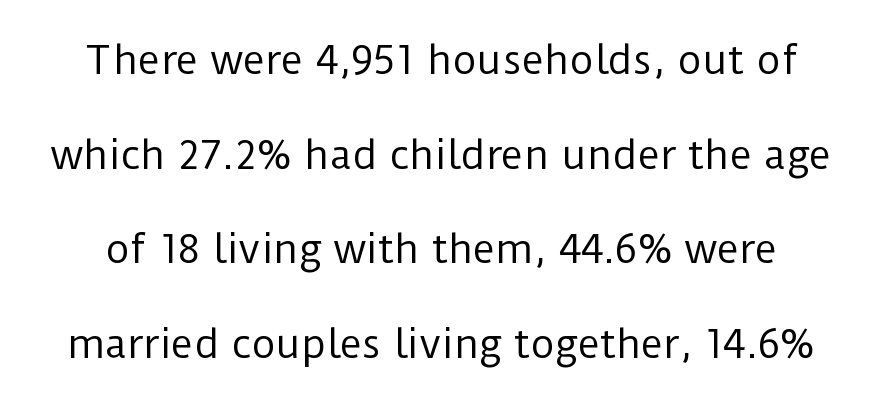
The image shows 38 px regular-weight sans-serif type, upright; set loose line spacing (2.49x), normal letter spacing, not underlined; low stroke contrast and a medium x-height.
